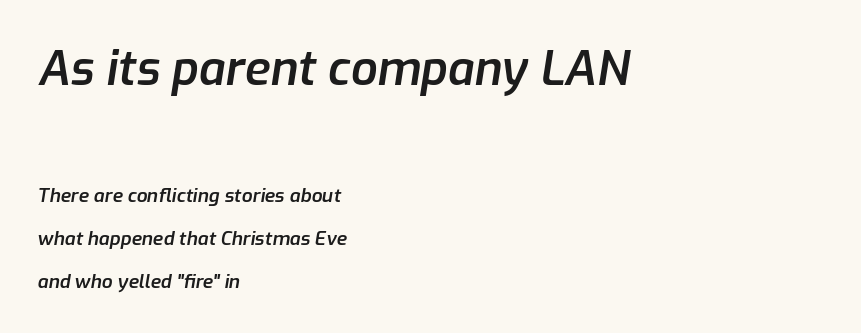
The image shows 47 px semibold type, italic (leaning right); set left-aligned, loose line spacing (2.28x), normal letter spacing, not underlined; the first (top) block is 2.47x larger; low stroke contrast and a medium x-height.
